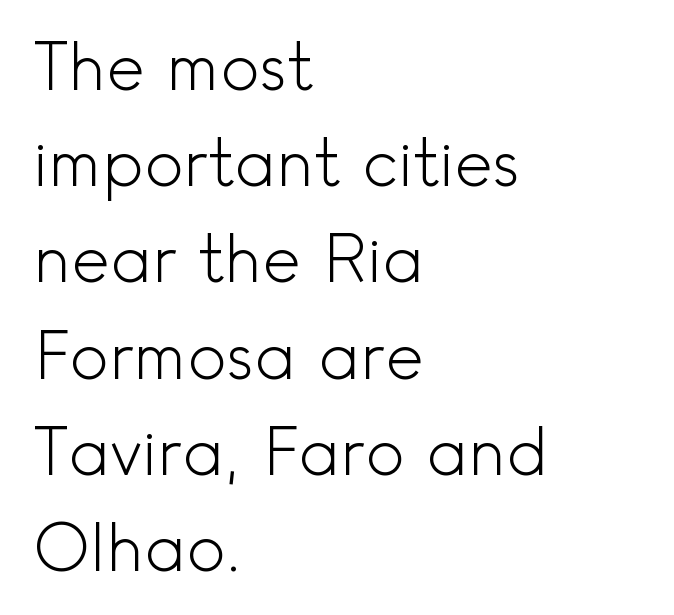
Think of a printed novel: that variable character pitch is what you see here. Successive baselines arrive at the customary interval. Does the lettering tilt? It doesn't — this is upright. The passage is arranged the way most books set body copy — flush left. These glyphs show unthickened strokes, regular width or finer. The face used here is a sans, in the tradition of grotesques and geometrics.
